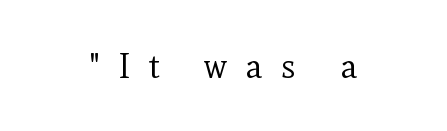
{"serif": "yes", "italic": "no", "bold": "no", "weight": "regular", "width": "normal", "x_height": "small", "monospaced": "no", "underline": "no", "align": "center", "letter_spacing": "wide", "letter_spacing_em": 0.5, "glyph_px": 36}
